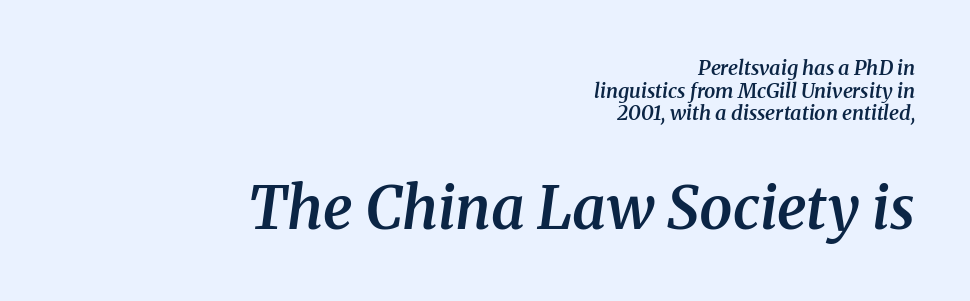
Q: Is the text bold? A: Semi-bold.
Q: Is the text italic (slanted)? A: Yes, it leans right by about 8 degrees.
Q: Is the typeface a serif or a sans-serif typeface? A: Serif.
Q: Is the text underlined? A: No.
Q: How is the paragraph aligned? A: Right-aligned.
Q: Is the spacing between letters normal or unusually wide? A: Normal.
Q: Is the spacing between lines tight, normal or loose? A: Tight.
Q: Which block of text is set in a larger size, the first (top) or the second (bottom)? A: The second (bottom) one.
Q: Width (condensed, normal, or wide)? A: Normal.
Q: Stroke contrast? A: Medium.
Q: x-height? A: Medium.
Q: Monospaced? A: No.
